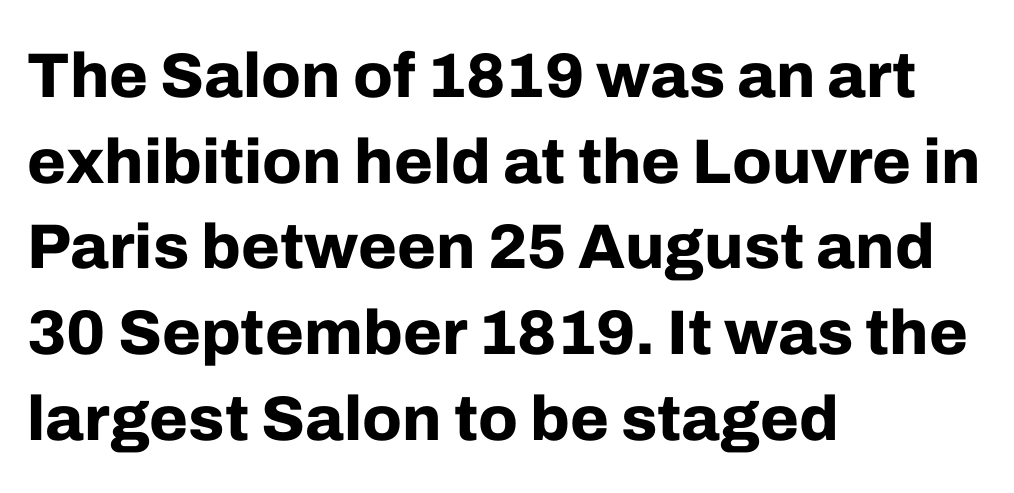
The image shows 63 px bold sans-serif type, upright; set left-aligned, normal line spacing (1.36x), normal letter spacing, not underlined; low stroke contrast and a medium x-height.
